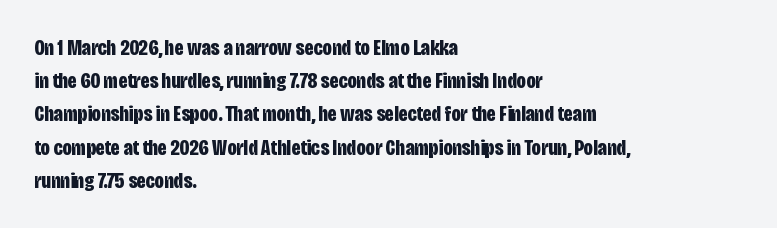
{"italic": "no", "bold": "yes", "underline": "no", "align": "left", "line_spacing": "normal", "line_spacing_ratio": 1.51, "letter_spacing": "normal", "letter_spacing_em": 0.0, "glyph_px": 22}
